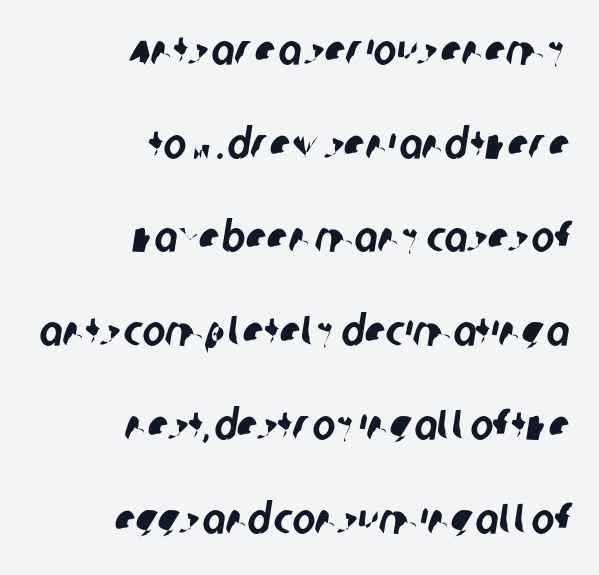
The glyphs in this specimen are sans serif. The letters advance in unequal steps, a hallmark of proportional type. The setting favours the right margin, as signatures and pull-quotes sometimes do. The passage shown is not underscored anywhere. These lines stand farther apart than default settings would place them.
